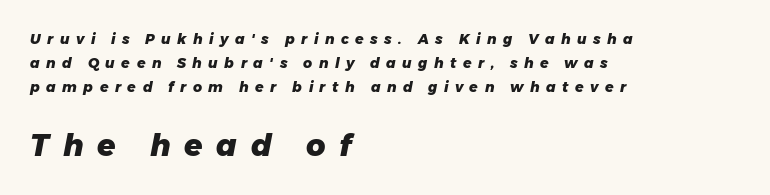
The image shows 30 px heavy type, italic (leaning right); set left-aligned, line spacing 1.72x, unusually wide letter spacing (+0.46 em), not underlined; the second (bottom) block is 2.14x larger; low stroke contrast and a medium x-height.
